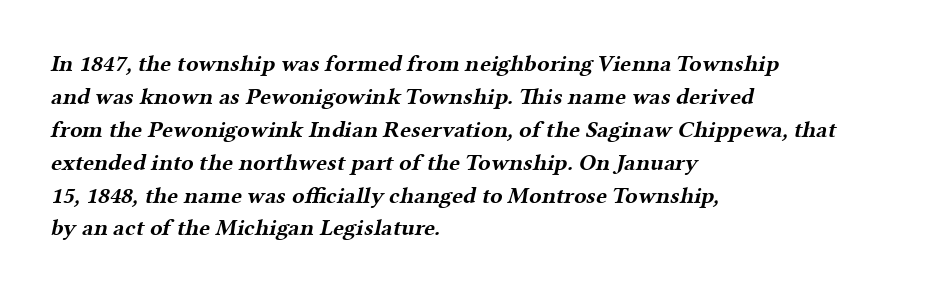
{"bold": "yes", "underline": "no", "align": "left", "line_spacing": "normal", "line_spacing_ratio": 1.43, "letter_spacing": "normal", "letter_spacing_em": 0.0, "glyph_px": 23}
